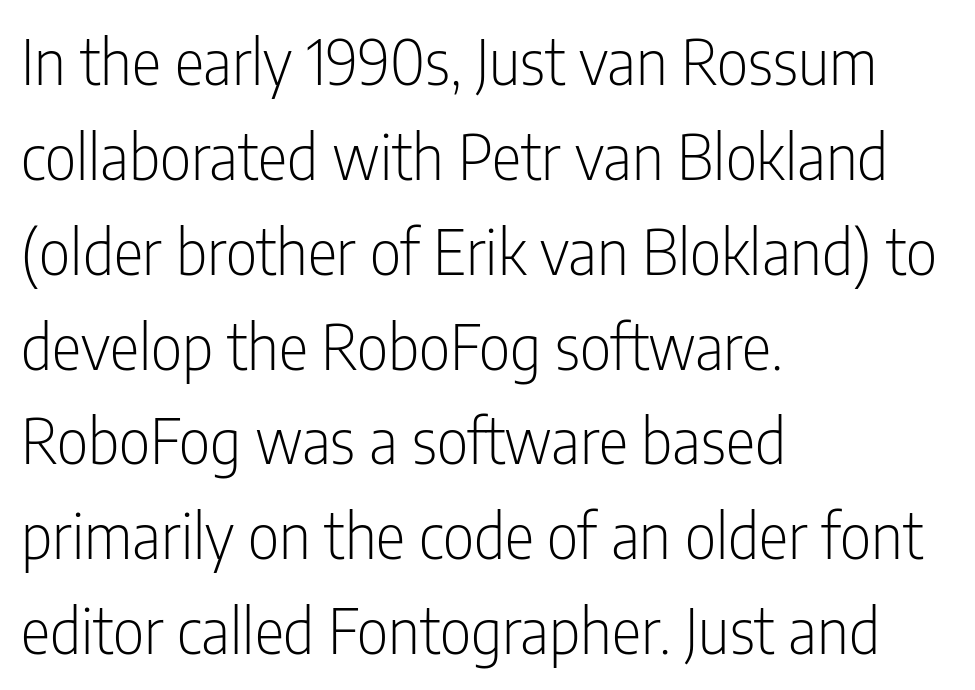
Spacing verdict: proportional, widths tailored to each character. Is the stroke heavy? The answer is a plain regular-or-lighter. This is the regular roman posture of the typeface. The horizontal fit of the characters is conventional and even. These lines are set flush left with a ragged right edge. One glance says typical: line gaps are just what's usual.
